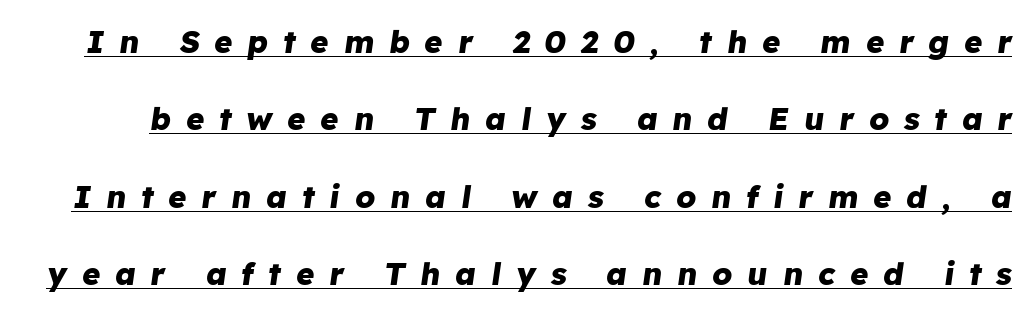
The passage shown is typed in a proportional face where columns would drift. Underlined type. Regarding leading, the lines here are spaced well apart. Strokes here are thick enough to call this a true bold. Slanted lettering throughout. There is plenty of visible air inserted between adjacent glyphs.
